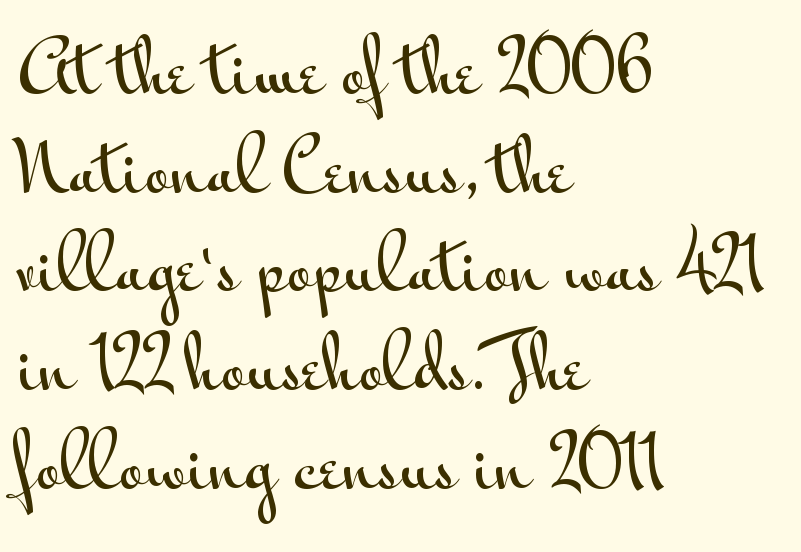
In terms of letterform style, serifs are entirely absent. Casual observation: everything's shoved over to the left. These lines are rendered in a variable-pitch font.
